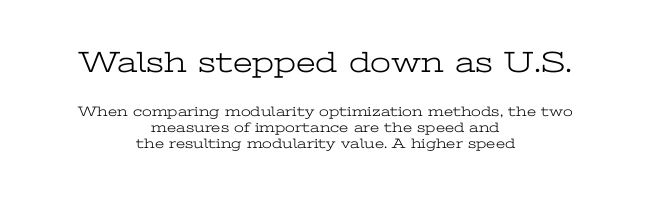
{"serif": "yes", "italic": "no", "bold": "no", "weight": "light", "width": "wide", "stroke_contrast": "low", "x_height": "medium", "monospaced": "no", "underline": "no", "align": "center", "line_spacing_ratio": 1.16, "letter_spacing": "normal", "letter_spacing_em": 0.0, "larger_block": "first", "size_ratio": 2.14, "glyph_px": 30}
